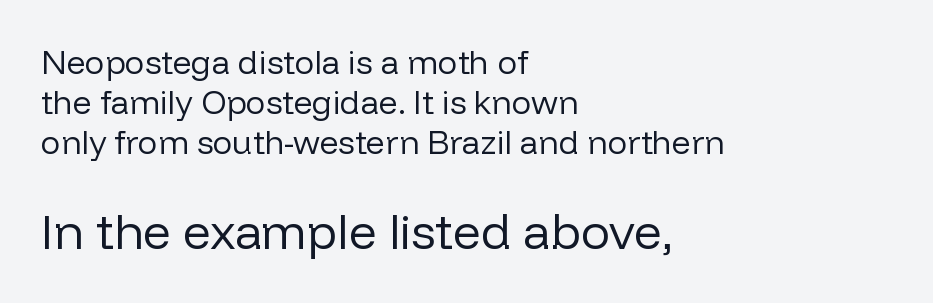
Q: Is the text bold? A: No.
Q: Is the text italic (slanted)? A: No, it is upright.
Q: Is the typeface a serif or a sans-serif typeface? A: Sans-serif.
Q: Is the text underlined? A: No.
Q: How is the paragraph aligned? A: Left-aligned.
Q: Is the spacing between letters normal or unusually wide? A: Normal.
Q: Which block of text is set in a larger size, the first (top) or the second (bottom)? A: The second (bottom) one.
Q: Width (condensed, normal, or wide)? A: Normal.
Q: Stroke contrast? A: Low.
Q: x-height? A: Medium.
Q: Monospaced? A: No.
